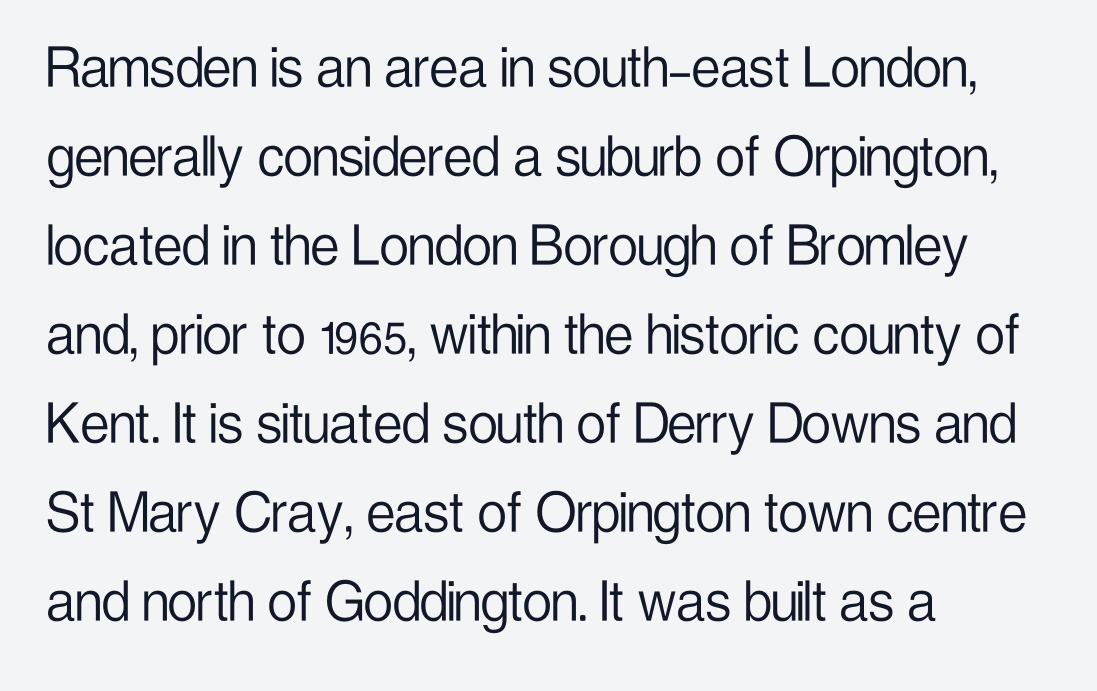
Q: Is the text bold? A: No.
Q: Is the text italic (slanted)? A: No, it is upright.
Q: Is the typeface a serif or a sans-serif typeface? A: Sans-serif.
Q: Is the text underlined? A: No.
Q: How is the paragraph aligned? A: Left-aligned.
Q: Is the spacing between letters normal or unusually wide? A: Normal.
Q: Is the spacing between lines tight, normal or loose? A: Normal.
Q: Width (condensed, normal, or wide)? A: Condensed.
Q: Stroke contrast? A: Low.
Q: x-height? A: Medium.
Q: Monospaced? A: No.
